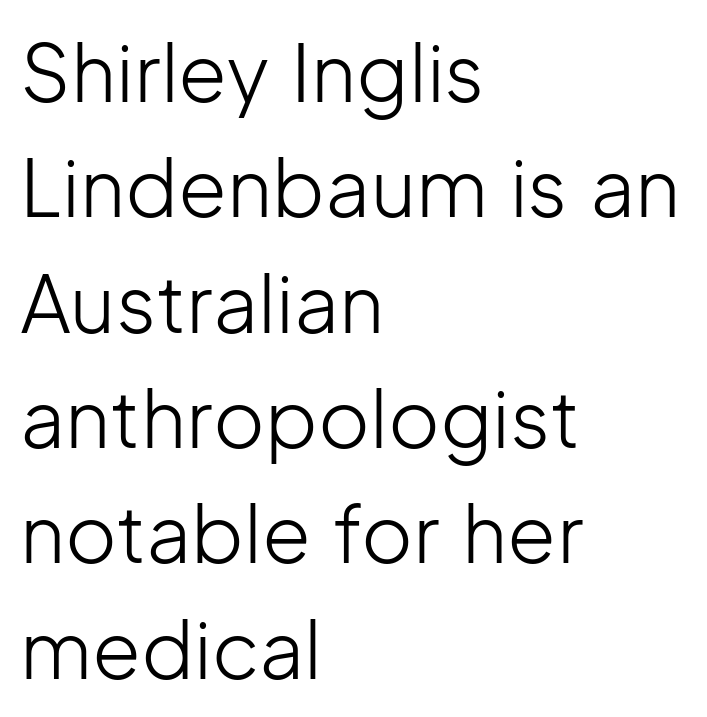
Q: Is the text bold? A: No.
Q: Is the text italic (slanted)? A: No, it is upright.
Q: Is the typeface a serif or a sans-serif typeface? A: Sans-serif.
Q: Is the text underlined? A: No.
Q: How is the paragraph aligned? A: Left-aligned.
Q: Is the spacing between letters normal or unusually wide? A: Normal.
Q: Is the spacing between lines tight, normal or loose? A: Normal.
Q: Width (condensed, normal, or wide)? A: Normal.
Q: Stroke contrast? A: Low.
Q: x-height? A: Medium.
Q: Monospaced? A: No.
